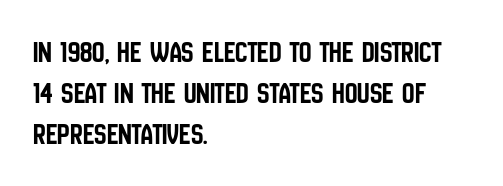
The image shows 31 px condensed sans-serif type, upright; set left-aligned, normal line spacing (1.32x), normal letter spacing, not underlined; low stroke contrast and a large x-height.
